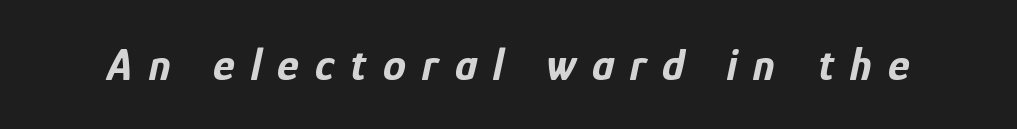
The image shows 46 px bold, condensed type, italic (leaning right); set unusually wide letter spacing (+0.35 em), not underlined; low stroke contrast and a medium x-height.
